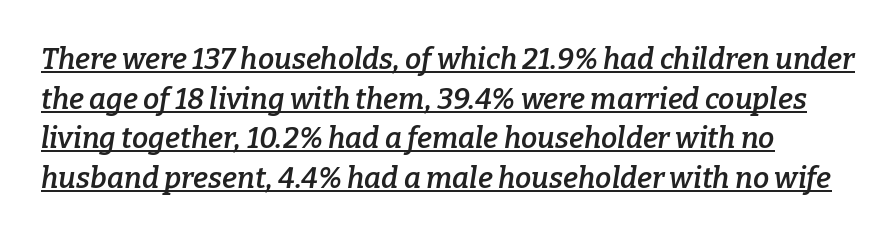
Q: Is the text bold? A: Semi-bold.
Q: Is the text italic (slanted)? A: Yes, it leans right by about 9 degrees.
Q: Is the typeface a serif or a sans-serif typeface? A: Serif.
Q: Is the text underlined? A: Yes.
Q: Is the spacing between letters normal or unusually wide? A: Normal.
Q: Is the spacing between lines tight, normal or loose? A: Normal.
Q: Width (condensed, normal, or wide)? A: Normal.
Q: Stroke contrast? A: Low.
Q: x-height? A: Medium.
Q: Monospaced? A: No.
